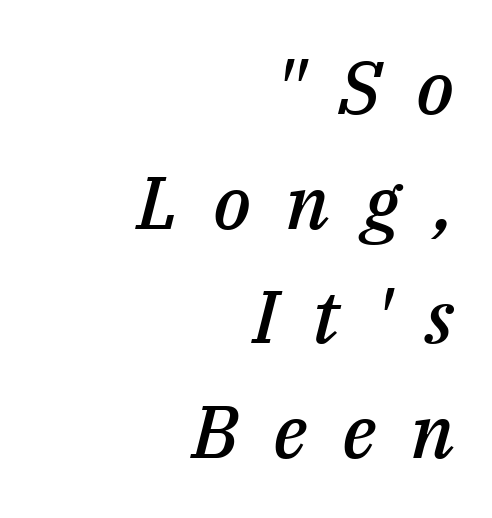
{"italic": "yes", "lean": "right", "slant_degrees": 14, "bold": "semi", "weight": "semibold", "width": "normal", "stroke_contrast": "medium", "x_height": "medium", "monospaced": "no", "underline": "no", "align": "right", "line_spacing": "normal", "line_spacing_ratio": 1.55, "letter_spacing": "wide", "letter_spacing_em": 0.47, "glyph_px": 74}
